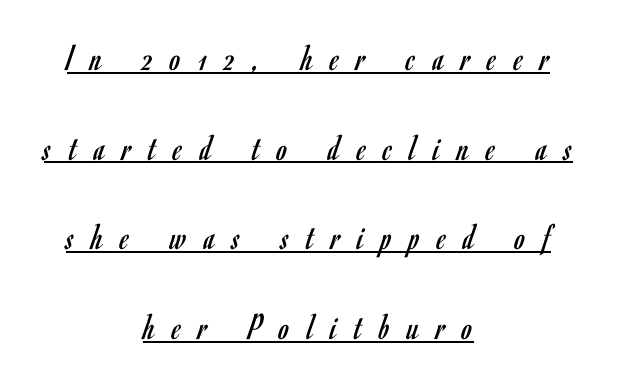
The image shows 38 px regular-weight, condensed sans-serif type; set centered, loose line spacing (2.36x), unusually wide letter spacing (+0.46 em), underlined; low stroke contrast and a small x-height.
